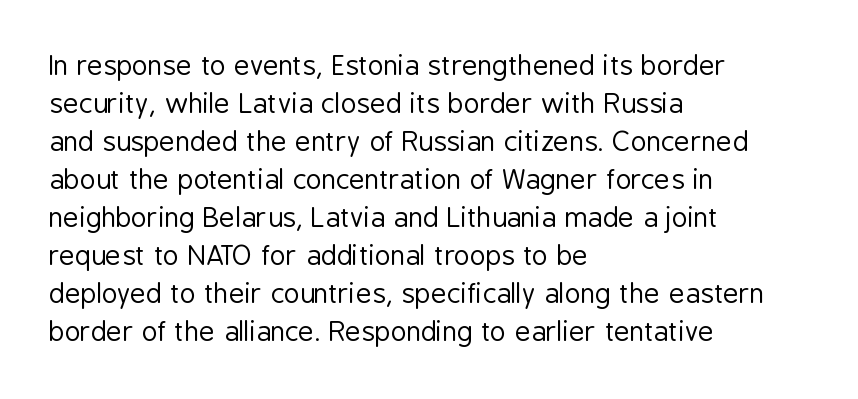
The designer left line spacing at the default. A classic flush-left, rag-right setting is used for this passage. The font sits on the lighter half of the weight spectrum, regular included. The letters stand straight up with perfectly vertical stems. No word sits above an underline.
